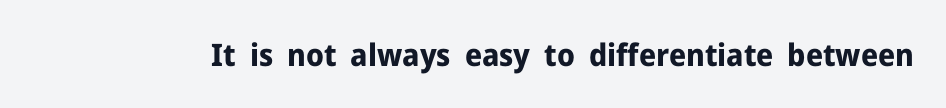
You could call the tracking neutral — neither tight nor loose. Stroke terminals: plain, sans-serif. The passage shown is typed in a proportional face where columns would drift. Italic: no, the glyphs are upright roman. Heft: maximum for text — a bold.
